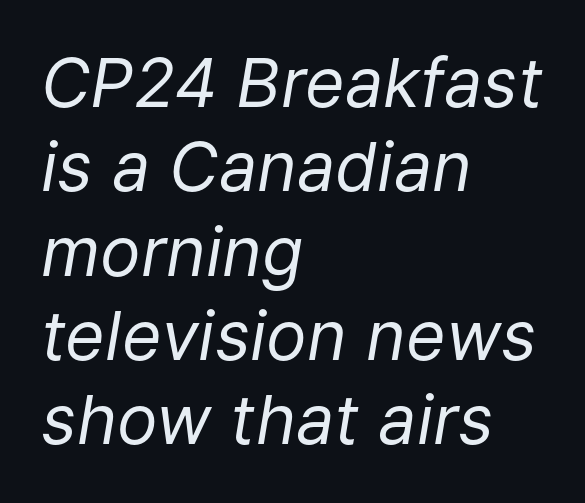
{"italic": "yes", "lean": "right", "slant_degrees": 9, "bold": "no", "weight": "regular", "width": "normal", "stroke_contrast": "low", "x_height": "medium", "monospaced": "no", "underline": "no", "align": "left", "line_spacing_ratio": 1.24, "letter_spacing": "normal", "letter_spacing_em": 0.0, "glyph_px": 68}
